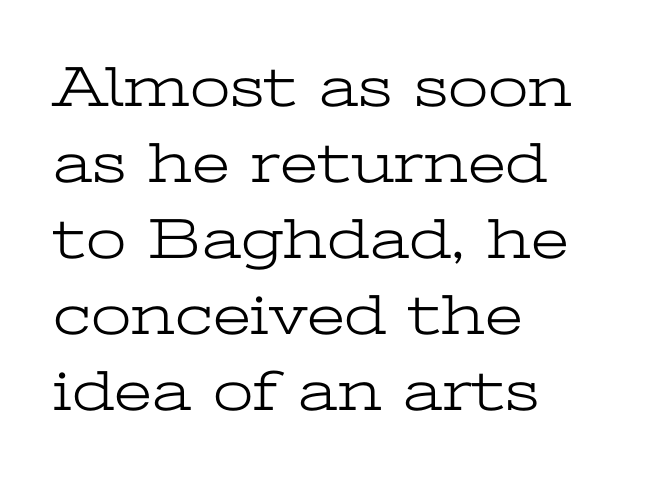
{"serif": "yes", "italic": "no", "bold": "no", "weight": "light", "width": "wide", "stroke_contrast": "low", "x_height": "medium", "monospaced": "no", "underline": "no", "align": "left", "line_spacing": "normal", "line_spacing_ratio": 1.31, "letter_spacing": "normal", "letter_spacing_em": 0.0, "glyph_px": 58}
